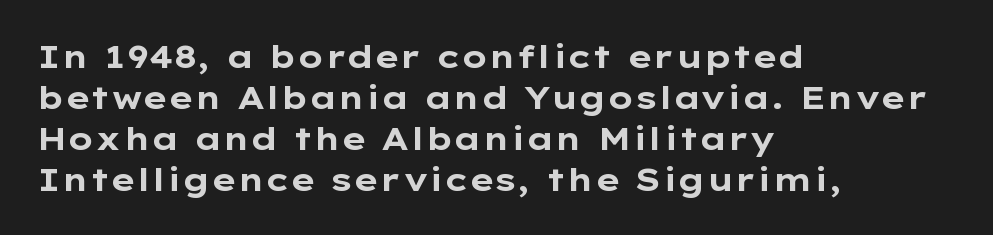
Q: Is the text bold? A: Yes.
Q: Is the text italic (slanted)? A: No, it is upright.
Q: Is the typeface a serif or a sans-serif typeface? A: Sans-serif.
Q: Is the text underlined? A: No.
Q: How is the paragraph aligned? A: Left-aligned.
Q: Is the spacing between letters normal or unusually wide? A: Normal.
Q: Is the spacing between lines tight, normal or loose? A: Normal.
Q: Width (condensed, normal, or wide)? A: Wide.
Q: Stroke contrast? A: Low.
Q: x-height? A: Medium.
Q: Monospaced? A: No.
